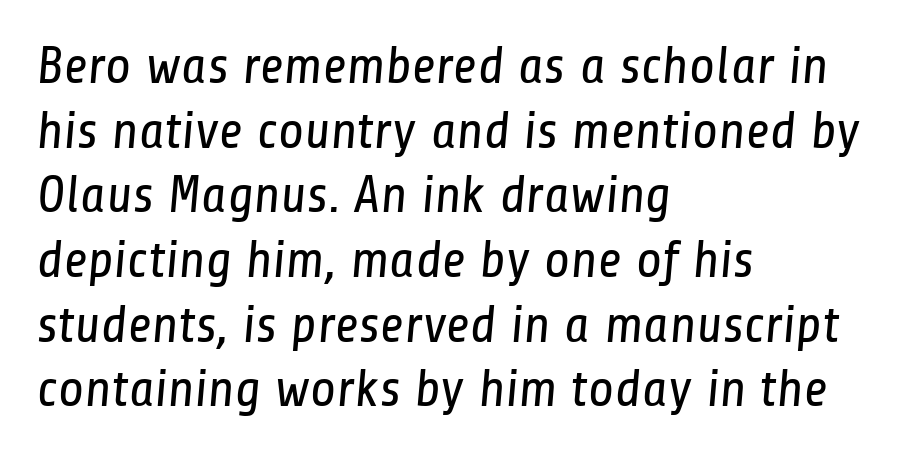
Stroke thickness stays within the range of a standard reading face or lighter. The rag falls on the right side of this text block. Caption: standard tracking, unaltered. Font category for this specimen: sans-serif.
